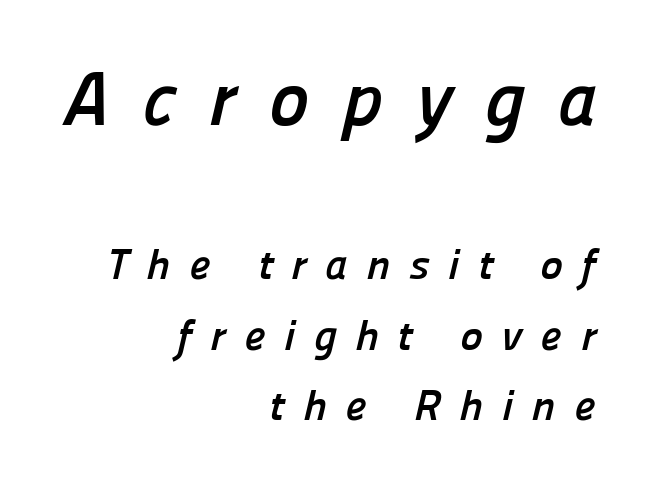
Q: Is the text bold? A: Yes.
Q: Is the typeface a serif or a sans-serif typeface? A: Sans-serif.
Q: Is the text underlined? A: No.
Q: How is the paragraph aligned? A: Right-aligned.
Q: Is the spacing between letters normal or unusually wide? A: Unusually wide.
Q: Is the spacing between lines tight, normal or loose? A: Normal.
Q: Which block of text is set in a larger size, the first (top) or the second (bottom)? A: The first (top) one.
Q: Width (condensed, normal, or wide)? A: Normal.
Q: Stroke contrast? A: Low.
Q: x-height? A: Medium.
Q: Monospaced? A: No.
